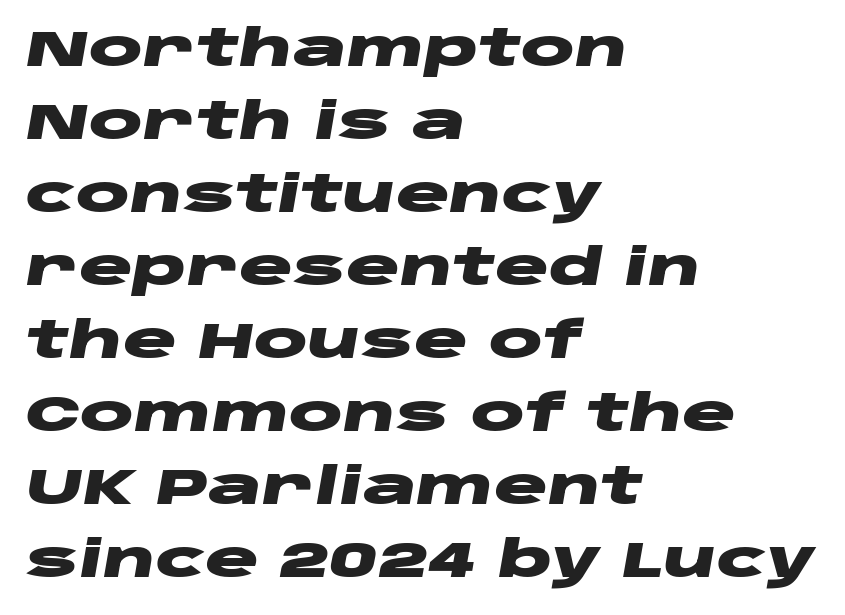
{"italic": "yes", "lean": "right", "slant_degrees": 10, "bold": "yes", "weight": "heavy", "width": "wide", "stroke_contrast": "low", "x_height": "large", "monospaced": "no", "underline": "no", "align": "left", "line_spacing": "normal", "line_spacing_ratio": 1.46, "letter_spacing": "normal", "letter_spacing_em": 0.0, "glyph_px": 50}
